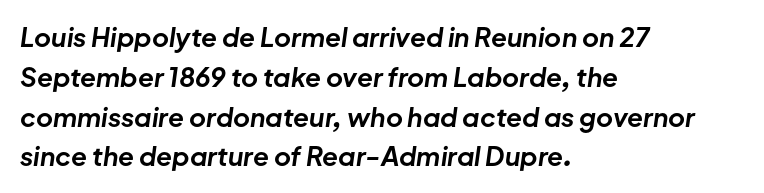
{"italic": "yes", "lean": "right", "slant_degrees": 8, "bold": "yes", "underline": "no", "align": "left", "line_spacing": "normal", "line_spacing_ratio": 1.53, "letter_spacing": "normal", "letter_spacing_em": 0.0, "glyph_px": 26}
